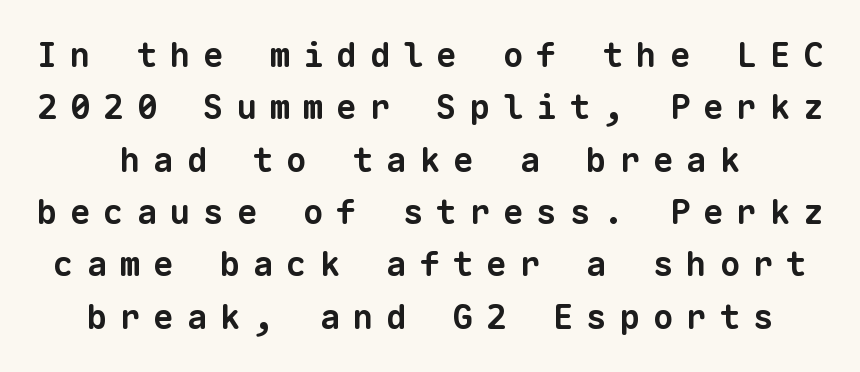
Only glyphs here, with clear space below each row. The rendering uses a moderate line-height, typical for paragraphs. The letters are bold, with thick, heavy strokes. The line texture is sparse and dotted thanks to wide tracking. These lines are rendered in a fixed-pitch font. Grotesque or geometric, the face here clearly has no serifs.
